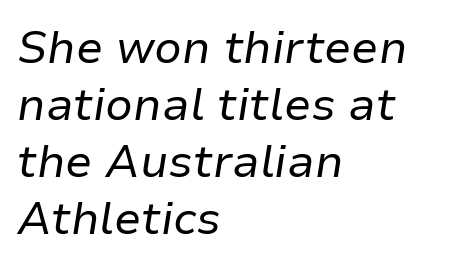
{"italic": "yes", "lean": "right", "slant_degrees": 9, "bold": "no", "weight": "regular", "width": "normal", "stroke_contrast": "low", "x_height": "medium", "monospaced": "no", "underline": "no", "align": "left", "line_spacing": "normal", "line_spacing_ratio": 1.27, "letter_spacing": "normal", "letter_spacing_em": 0.0, "glyph_px": 45}
